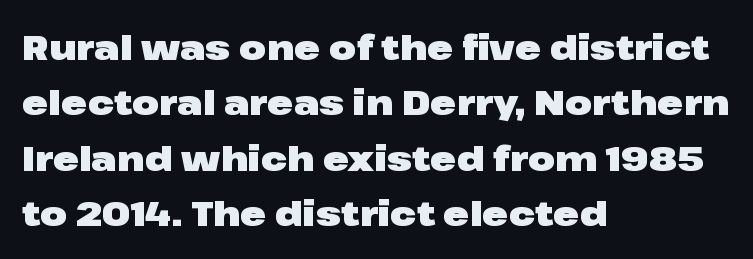
The image shows 35 px heavy, wide sans-serif type, upright; set left-aligned, normal line spacing (1.58x), normal letter spacing, not underlined; low stroke contrast and a medium x-height.
